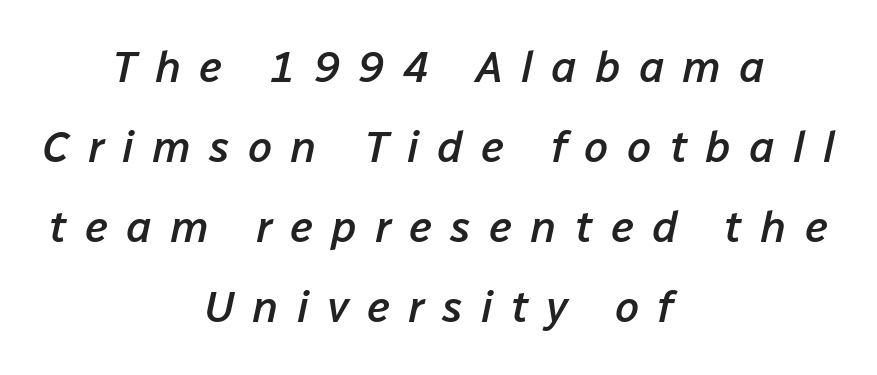
Q: Is the text bold? A: Semi-bold.
Q: Is the text italic (slanted)? A: Yes, it leans right by about 12 degrees.
Q: Is the text underlined? A: No.
Q: How is the paragraph aligned? A: Centered.
Q: Is the spacing between letters normal or unusually wide? A: Unusually wide.
Q: Width (condensed, normal, or wide)? A: Normal.
Q: Stroke contrast? A: Low.
Q: x-height? A: Medium.
Q: Monospaced? A: No.
